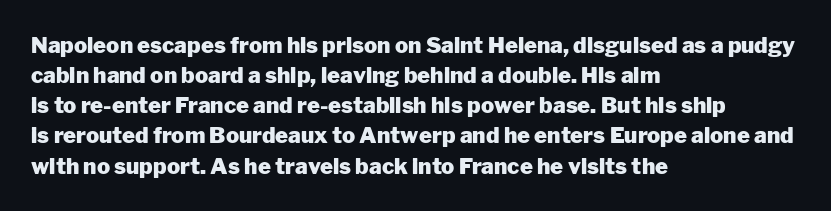
The paragraph shown leans on its left margin. This block has exactly the height ordinary leading produces. Italic: no, the glyphs are upright roman. The baseline area is clear.
